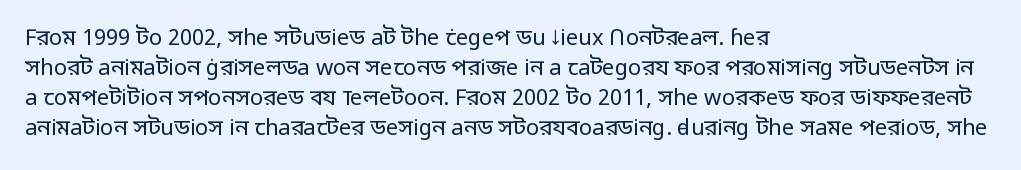
Q: Is the text bold? A: No.
Q: Is the text italic (slanted)? A: No, it is upright.
Q: Is the text underlined? A: No.
Q: How is the paragraph aligned? A: Left-aligned.
Q: Is the spacing between letters normal or unusually wide? A: Normal.
Q: Is the spacing between lines tight, normal or loose? A: Normal.
